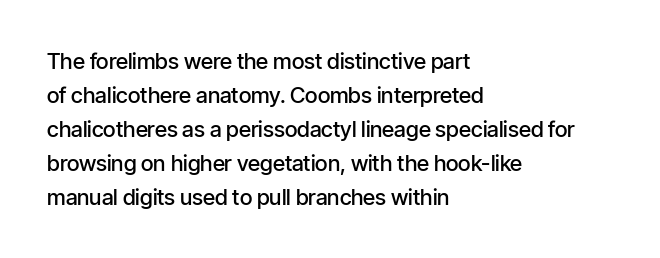
{"italic": "no", "bold": "semi", "underline": "no", "align": "left", "line_spacing": "normal", "line_spacing_ratio": 1.54, "letter_spacing": "normal", "letter_spacing_em": 0.0, "glyph_px": 22}
